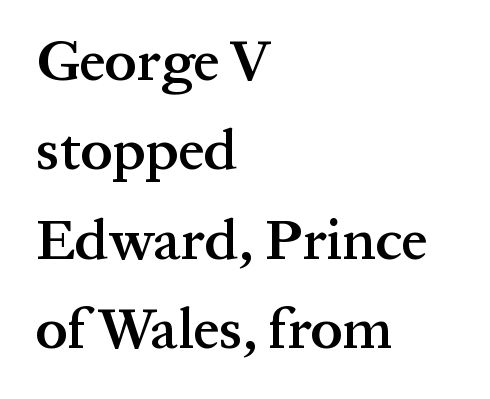
The image shows 57 px semibold serif type, upright; set left-aligned, normal line spacing (1.57x), normal letter spacing, not underlined; medium stroke contrast and a medium x-height.
